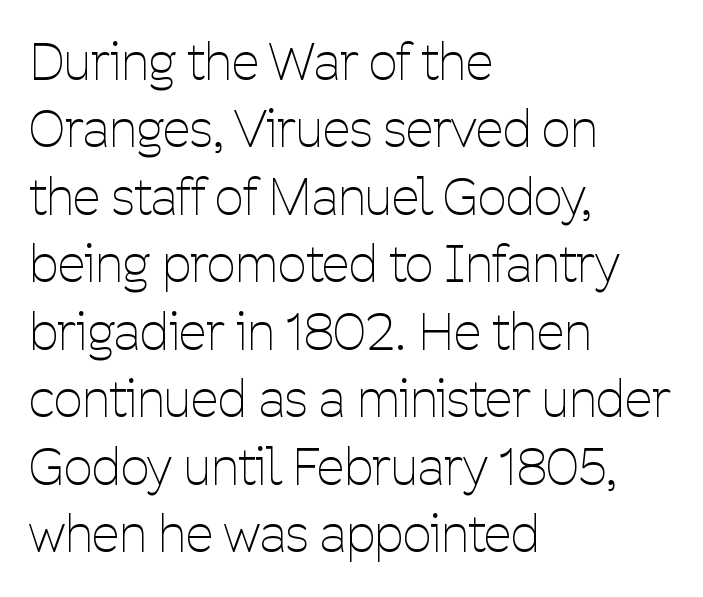
The font sits on the lighter half of the weight spectrum, regular included. The horizontal fit of the characters is conventional and even. Line spacing here is normal. The zone under the glyphs is completely vacant.
